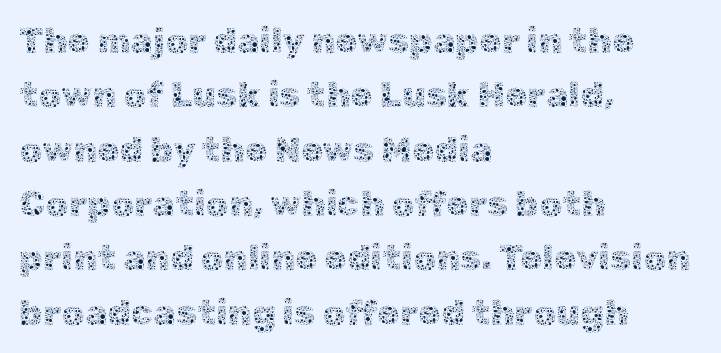
Q: Is the text bold? A: No.
Q: Is the text italic (slanted)? A: No, it is upright.
Q: Is the text underlined? A: No.
Q: How is the paragraph aligned? A: Left-aligned.
Q: Is the spacing between letters normal or unusually wide? A: Normal.
Q: Is the spacing between lines tight, normal or loose? A: Normal.
Q: Width (condensed, normal, or wide)? A: Normal.
Q: x-height? A: Medium.
Q: Monospaced? A: No.
